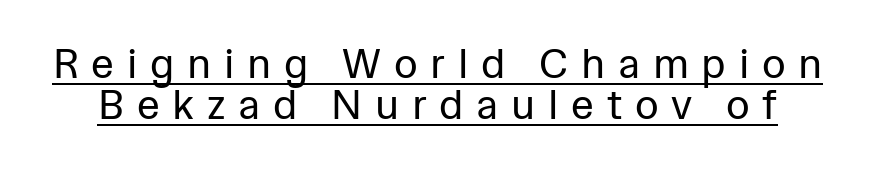
{"serif": "no", "italic": "no", "bold": "no", "weight": "regular", "width": "normal", "stroke_contrast": "low", "x_height": "medium", "monospaced": "no", "underline": "yes", "line_spacing": "tight", "line_spacing_ratio": 1.0, "letter_spacing": "wide", "letter_spacing_em": 0.31, "glyph_px": 41}
